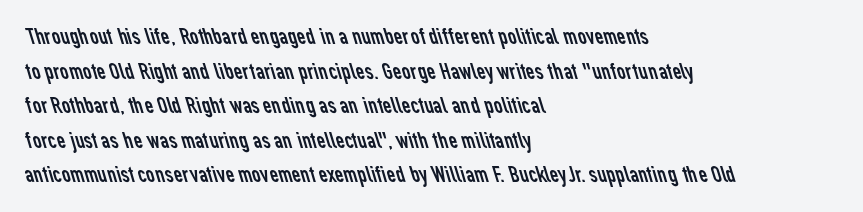
The image shows 24 px text type; set left-aligned, normal line spacing (1.44x), normal letter spacing, not underlined.
